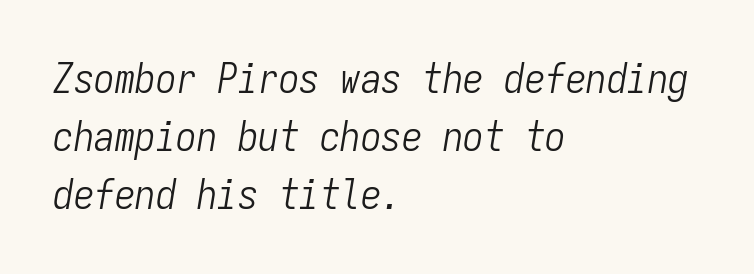
Q: Is the text bold? A: No.
Q: Is the text italic (slanted)? A: Yes, it leans right by about 9 degrees.
Q: Is the text underlined? A: No.
Q: How is the paragraph aligned? A: Left-aligned.
Q: Is the spacing between letters normal or unusually wide? A: Normal.
Q: Is the spacing between lines tight, normal or loose? A: Normal.
Q: Width (condensed, normal, or wide)? A: Condensed.
Q: Stroke contrast? A: Low.
Q: x-height? A: Medium.
Q: Monospaced? A: Yes.
